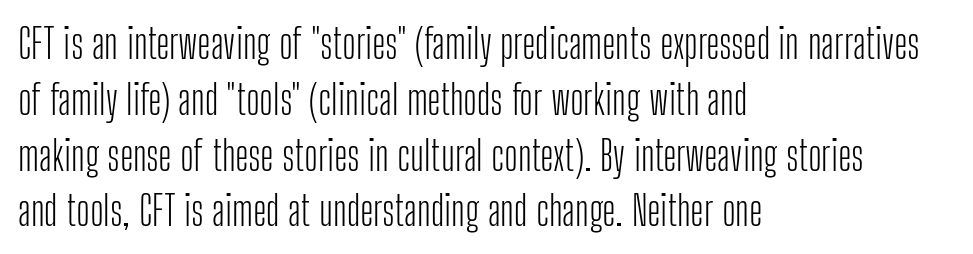
{"serif": "no", "italic": "no", "bold": "no", "weight": "light", "width": "condensed", "stroke_contrast": "low", "x_height": "medium", "monospaced": "no", "underline": "no", "align": "left", "line_spacing": "normal", "line_spacing_ratio": 1.36, "letter_spacing": "normal", "letter_spacing_em": 0.0, "glyph_px": 41}
